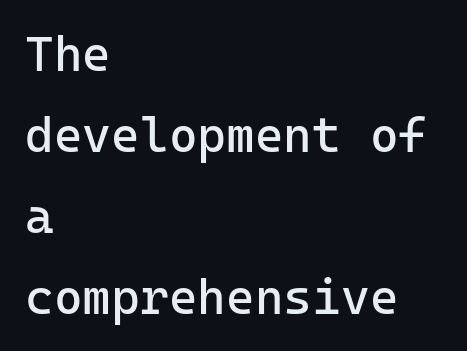
Underline: absent. Look at the tracking — it's just the regular setting, nothing added. This sample uses a sans-serif face. The letters stand straight up with perfectly vertical stems.
